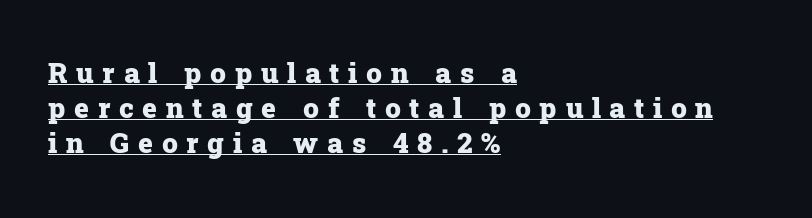
The designer went with a serif here, giving each stem small feet. Line starts are locked; line ends wander. The face used here is proportionally spaced, like ordinary book or web type. The passage shown is underscored from start to finish. Characters follow at a spacing far wider than the type designer built in.
